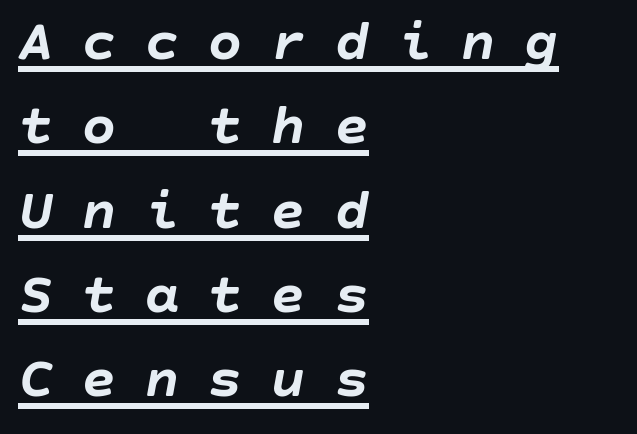
Q: Is the text bold? A: Yes.
Q: Is the text italic (slanted)? A: Yes, it leans right by about 10 degrees.
Q: Is the text underlined? A: Yes.
Q: How is the paragraph aligned? A: Left-aligned.
Q: Is the spacing between letters normal or unusually wide? A: Unusually wide.
Q: Is the spacing between lines tight, normal or loose? A: Normal.
Q: Width (condensed, normal, or wide)? A: Normal.
Q: Stroke contrast? A: Low.
Q: x-height? A: Large.
